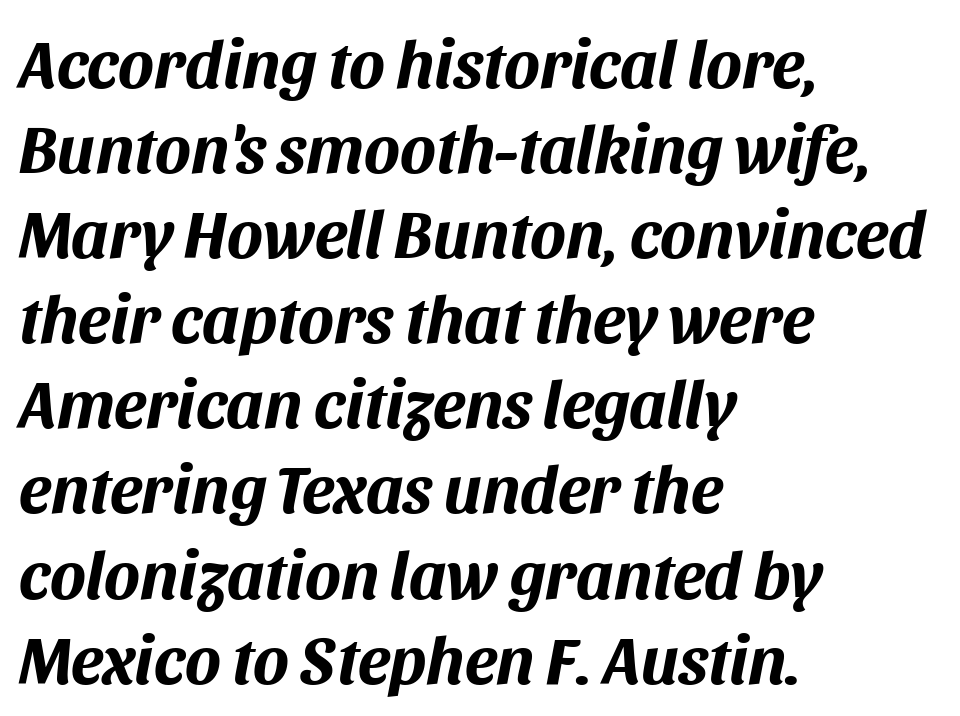
Q: Is the text bold? A: Yes.
Q: Is the text italic (slanted)? A: Yes, it leans right by about 11 degrees.
Q: Is the text underlined? A: No.
Q: How is the paragraph aligned? A: Left-aligned.
Q: Is the spacing between letters normal or unusually wide? A: Normal.
Q: Is the spacing between lines tight, normal or loose? A: Normal.
Q: Width (condensed, normal, or wide)? A: Normal.
Q: Stroke contrast? A: Medium.
Q: x-height? A: Large.
Q: Monospaced? A: No.
